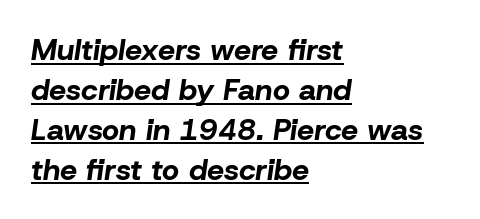
The image shows 30 px bold type, italic (leaning right); set left-aligned, normal line spacing (1.33x), normal letter spacing, underlined; low stroke contrast and a medium x-height.
